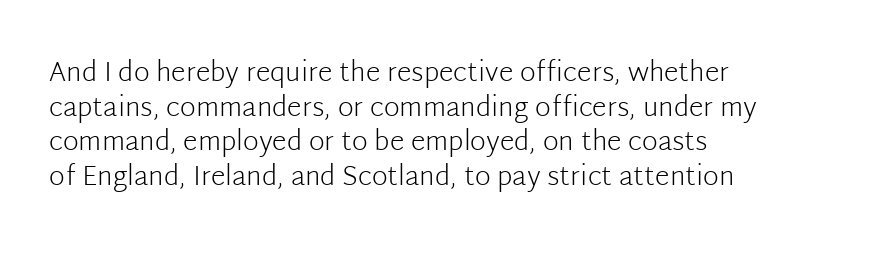
The block of text has a typical density, with ordinary space between rows. Which margin do the lines hug? The left one — the right edge is uneven. The space directly below the letters is spotless. This is the regular roman posture of the typeface. Does extra space separate the letters? No, they use regular spacing.
